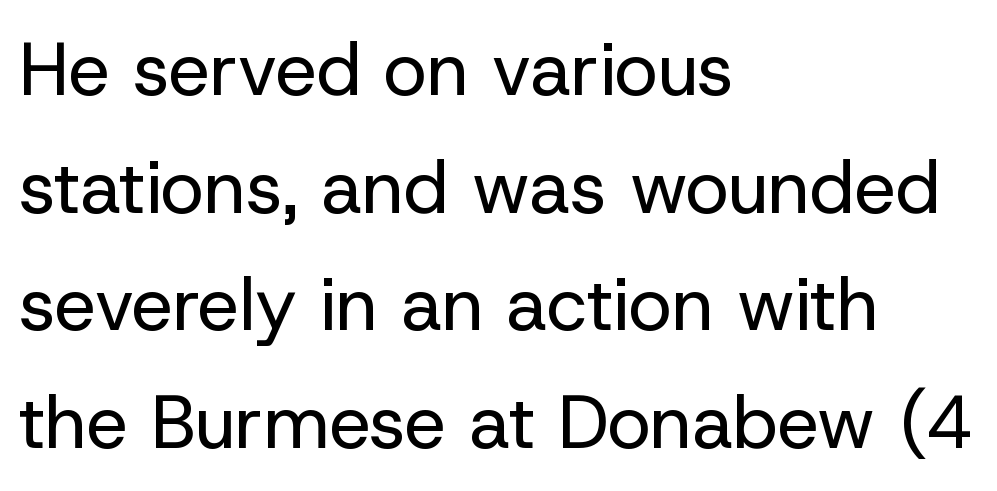
A quiet, ordinary-to-light weight characterises the typeface. This sample uses plain, unmodified letter spacing. Type style note: lacks serifs. Unlike italic type, these characters show no tilt at all. Words float on clear page, feet unadorned. The rendering anchors every line to the left-hand side.
